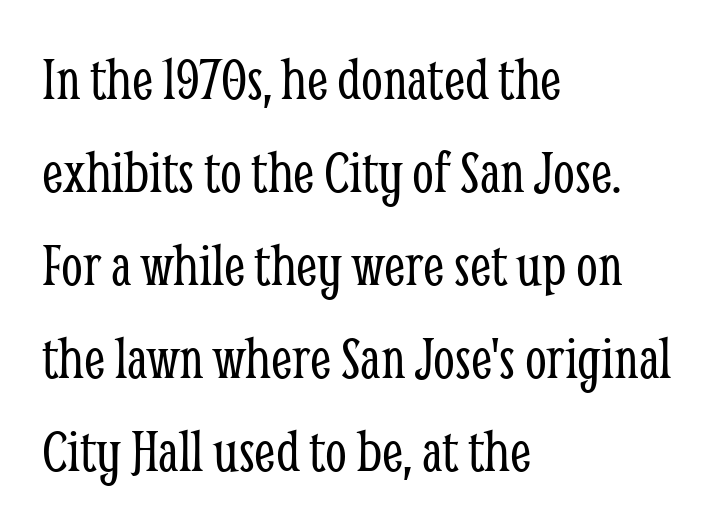
{"serif": "yes", "italic": "no", "bold": "no", "weight": "light", "width": "condensed", "stroke_contrast": "low", "x_height": "medium", "monospaced": "no", "underline": "no", "align": "left", "line_spacing": "normal", "line_spacing_ratio": 1.5, "letter_spacing": "normal", "letter_spacing_em": 0.0, "glyph_px": 62}
